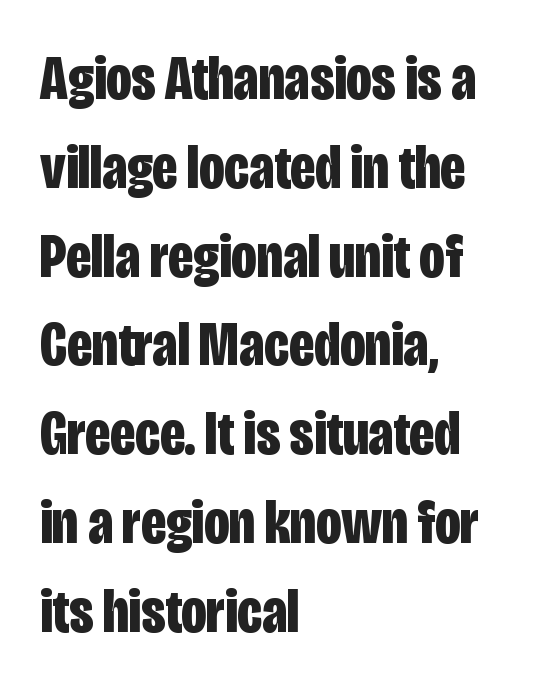
Q: Is the text bold? A: Yes.
Q: Is the text italic (slanted)? A: No, it is upright.
Q: Is the typeface a serif or a sans-serif typeface? A: Sans-serif.
Q: Is the text underlined? A: No.
Q: How is the paragraph aligned? A: Left-aligned.
Q: Is the spacing between letters normal or unusually wide? A: Normal.
Q: Is the spacing between lines tight, normal or loose? A: Normal.
Q: Width (condensed, normal, or wide)? A: Condensed.
Q: Stroke contrast? A: Low.
Q: x-height? A: Large.
Q: Monospaced? A: No.
